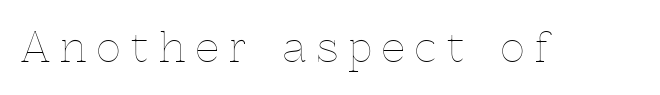
{"italic": "no", "bold": "no", "weight": "thin", "width": "normal", "x_height": "medium", "monospaced": "no", "underline": "no", "letter_spacing": "wide", "letter_spacing_em": 0.26, "glyph_px": 41}
